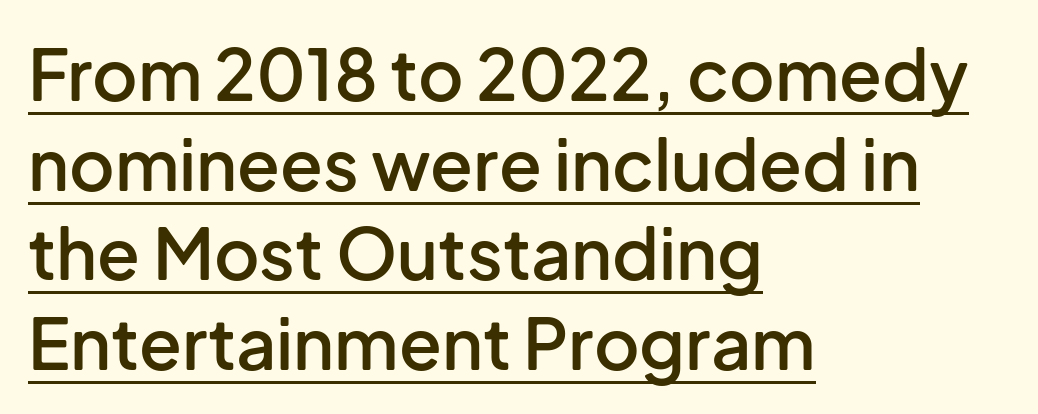
The image shows 70 px semibold sans-serif type, upright; set left-aligned, normal line spacing (1.28x), normal letter spacing, underlined; low stroke contrast and a medium x-height.
